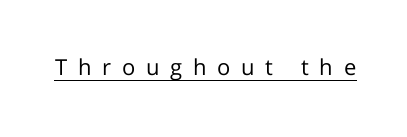
{"italic": "no", "bold": "no", "underline": "yes", "letter_spacing": "wide", "letter_spacing_em": 0.49, "glyph_px": 22}
